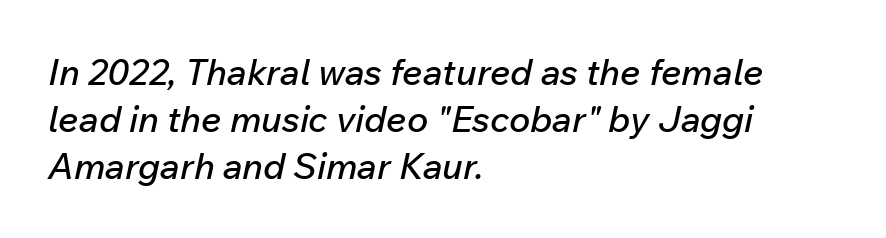
Q: Is the text italic (slanted)? A: Yes, it leans right by about 12 degrees.
Q: Is the text underlined? A: No.
Q: How is the paragraph aligned? A: Left-aligned.
Q: Is the spacing between letters normal or unusually wide? A: Normal.
Q: Is the spacing between lines tight, normal or loose? A: Normal.
Q: Width (condensed, normal, or wide)? A: Normal.
Q: Stroke contrast? A: Low.
Q: x-height? A: Medium.
Q: Monospaced? A: No.
